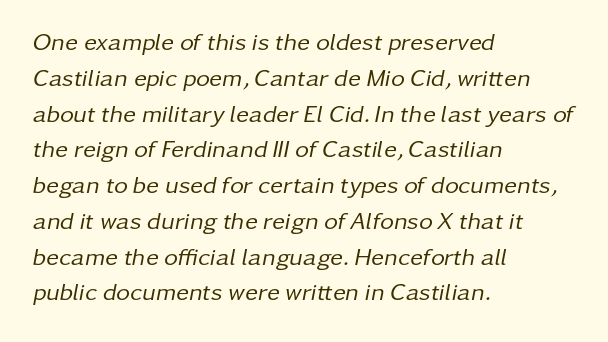
Q: Is the text bold? A: No.
Q: Is the text italic (slanted)? A: Yes, it leans right by about 11 degrees.
Q: Is the text underlined? A: No.
Q: How is the paragraph aligned? A: Left-aligned.
Q: Is the spacing between letters normal or unusually wide? A: Normal.
Q: Is the spacing between lines tight, normal or loose? A: Normal.
